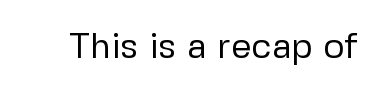
{"serif": "no", "italic": "no", "bold": "no", "weight": "regular", "width": "normal", "stroke_contrast": "low", "x_height": "medium", "monospaced": "no", "underline": "no", "letter_spacing": "normal", "letter_spacing_em": 0.0, "glyph_px": 36}
